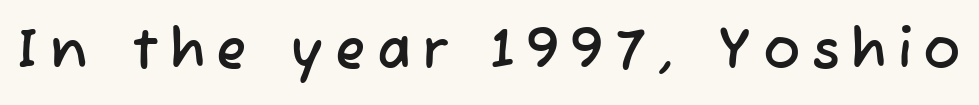
Examine the stroke ends and you'll find no serifs. In terms of letterspacing, this is a distinctly airy, spread setting. The rendering uses natural spacing where letterforms have individual widths. A clean baseline with only descenders dipping below it.
